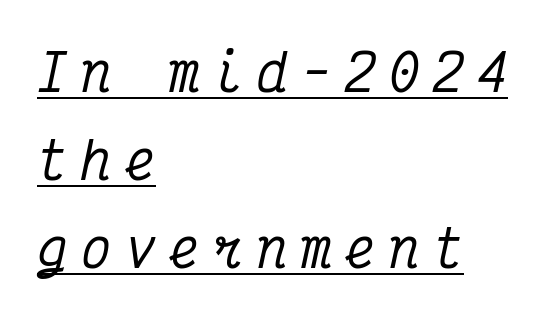
{"serif": "yes", "italic": "yes", "lean": "right", "slant_degrees": 12, "width": "condensed", "stroke_contrast": "medium", "x_height": "medium", "monospaced": "yes", "underline": "yes", "align": "left", "line_spacing_ratio": 1.76, "letter_spacing": "wide", "letter_spacing_em": 0.28, "glyph_px": 50}
